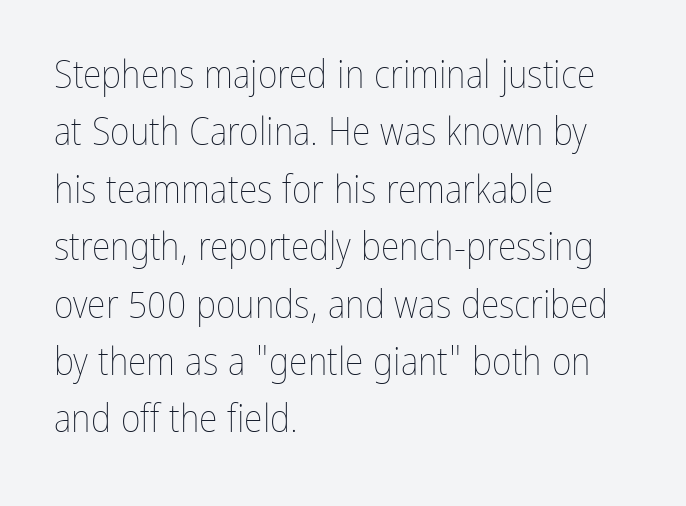
{"italic": "no", "bold": "no", "weight": "thin", "width": "condensed", "stroke_contrast": "low", "x_height": "medium", "monospaced": "no", "underline": "no", "align": "left", "line_spacing": "normal", "line_spacing_ratio": 1.51, "letter_spacing": "normal", "letter_spacing_em": 0.0, "glyph_px": 38}
